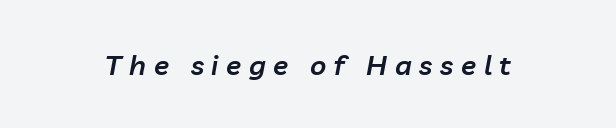
Q: Is the text bold? A: Semi-bold.
Q: Is the text italic (slanted)? A: Yes, it leans right by about 10 degrees.
Q: Is the text underlined? A: No.
Q: Is the spacing between letters normal or unusually wide? A: Unusually wide.
Q: Width (condensed, normal, or wide)? A: Normal.
Q: Stroke contrast? A: Low.
Q: x-height? A: Medium.
Q: Monospaced? A: No.
